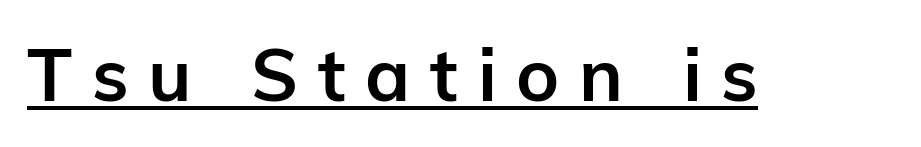
The letters advance in unequal steps, a hallmark of proportional type. Regarding serifs, this sample does without them. Glance below the letters and you will spot a drawn line. Honestly, the letter spacing is so wide it's the main thing you notice. Typesetter's note: full bold, strokes at maximum text heaviness.
